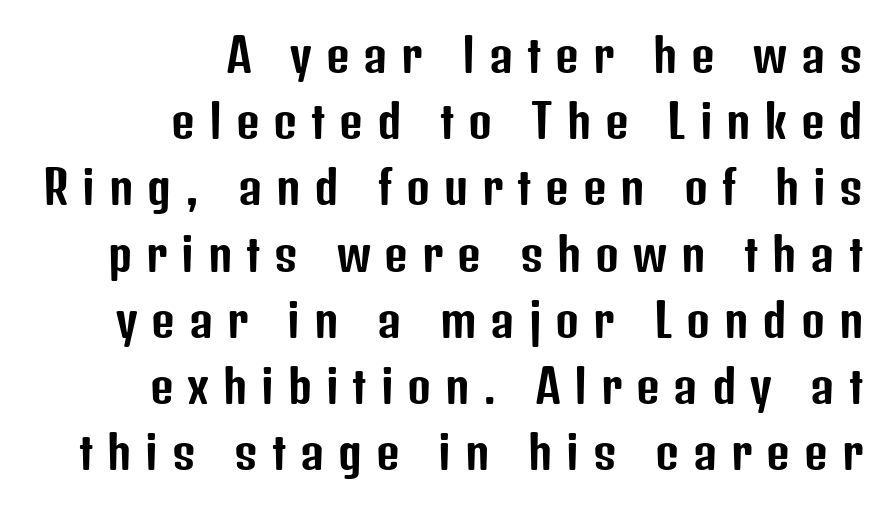
The image shows 46 px condensed sans-serif type, upright; set right-aligned, normal line spacing (1.44x), unusually wide letter spacing (+0.3 em), not underlined; low stroke contrast and a medium x-height.
